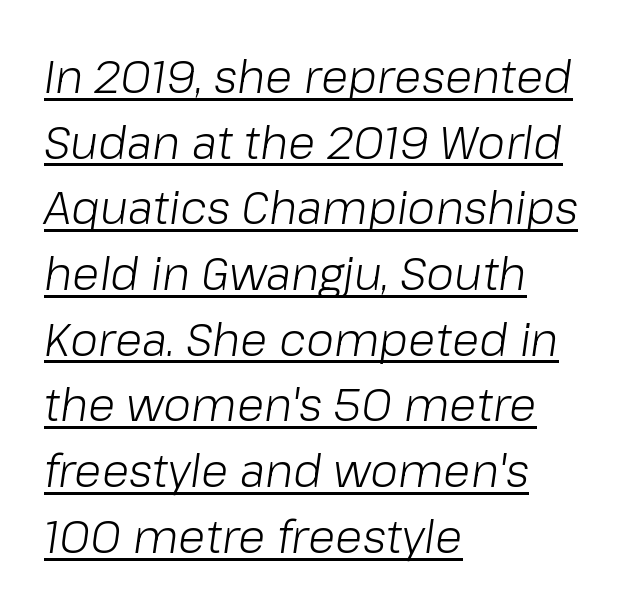
Note the varied advance widths — an 'i' is clearly narrower than an 'm'. If you drew a ruler down the left edge, every line would touch it. Weight: not bold — regular or lighter. The whole block is typeset with a tilt. These lines sit exactly where default settings would place them.
